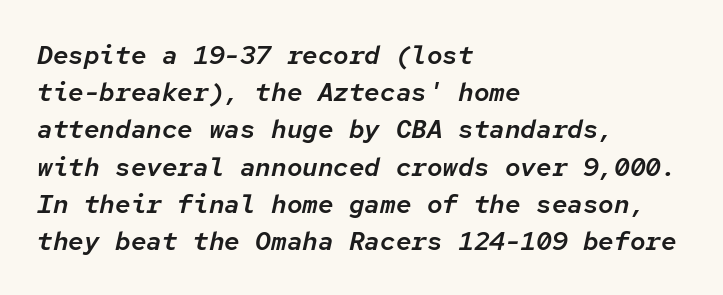
The image shows 26 px text type, italic (leaning right); set left-aligned, normal line spacing (1.43x), normal letter spacing, not underlined.
